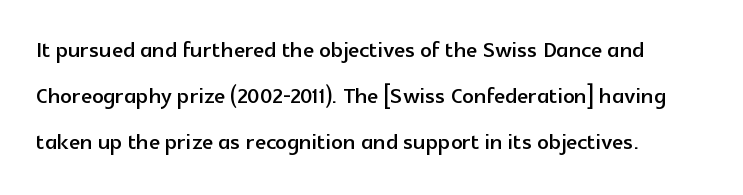
{"serif": "no", "italic": "no", "width": "normal", "x_height": "medium", "monospaced": "no", "underline": "no", "align": "left", "line_spacing": "normal", "line_spacing_ratio": 1.59, "letter_spacing": "normal", "letter_spacing_em": 0.0, "glyph_px": 29}
